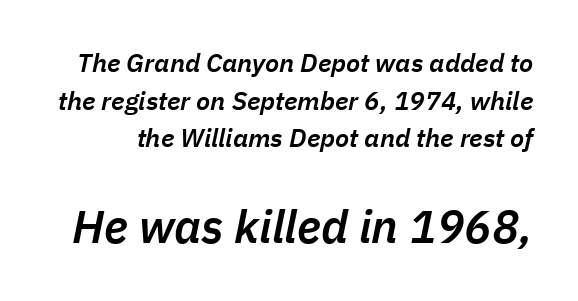
Q: Is the text bold? A: Semi-bold.
Q: Is the text italic (slanted)? A: Yes, it leans right by about 11 degrees.
Q: Is the text underlined? A: No.
Q: Is the spacing between letters normal or unusually wide? A: Normal.
Q: Is the spacing between lines tight, normal or loose? A: Normal.
Q: Which block of text is set in a larger size, the first (top) or the second (bottom)? A: The second (bottom) one.
Q: Width (condensed, normal, or wide)? A: Normal.
Q: Stroke contrast? A: Low.
Q: x-height? A: Medium.
Q: Monospaced? A: No.
